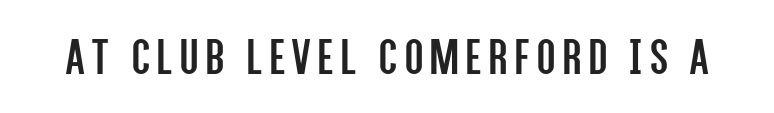
{"serif": "no", "italic": "no", "bold": "no", "weight": "regular", "width": "condensed", "stroke_contrast": "low", "x_height": "large", "monospaced": "no", "underline": "no", "glyph_px": 53}
